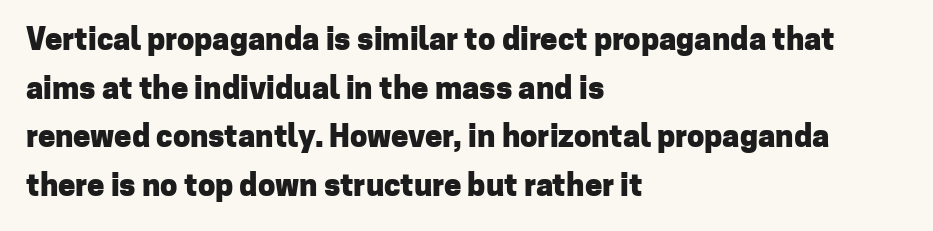
The image shows 31 px heavy sans-serif type, upright; set left-aligned, normal line spacing (1.57x), normal letter spacing, not underlined; low stroke contrast and a medium x-height.
